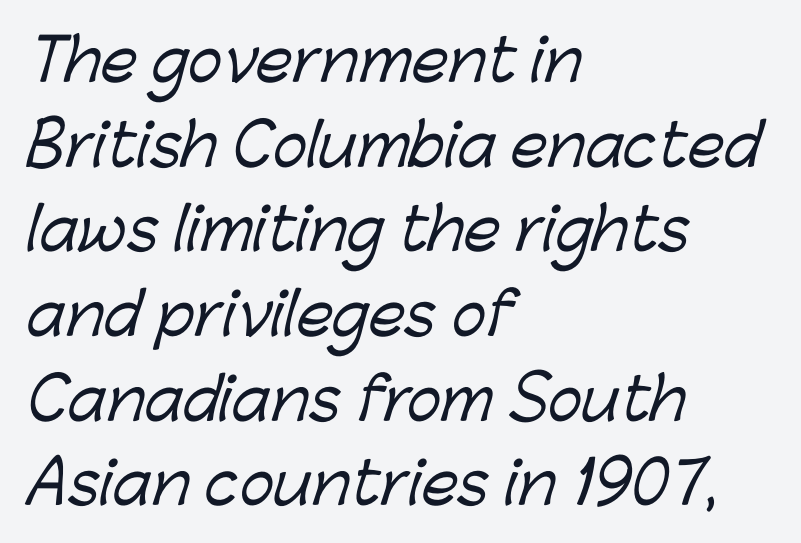
Q: Is the typeface a serif or a sans-serif typeface? A: Sans-serif.
Q: Is the text underlined? A: No.
Q: How is the paragraph aligned? A: Left-aligned.
Q: Is the spacing between letters normal or unusually wide? A: Normal.
Q: Is the spacing between lines tight, normal or loose? A: Normal.
Q: Width (condensed, normal, or wide)? A: Normal.
Q: Stroke contrast? A: Low.
Q: x-height? A: Medium.
Q: Monospaced? A: No.
